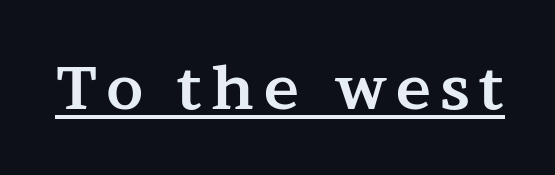
The image shows 59 px bold, wide serif type, upright; set underlined; medium stroke contrast and a medium x-height.
